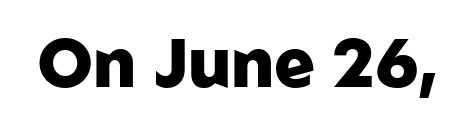
Plain, unruled lines of type. Looks like regular typesetting: each glyph gets only the width it needs. Designer's note — italics off, roman on. This is sans-serif lettering, the kind often seen on screens and signage.
